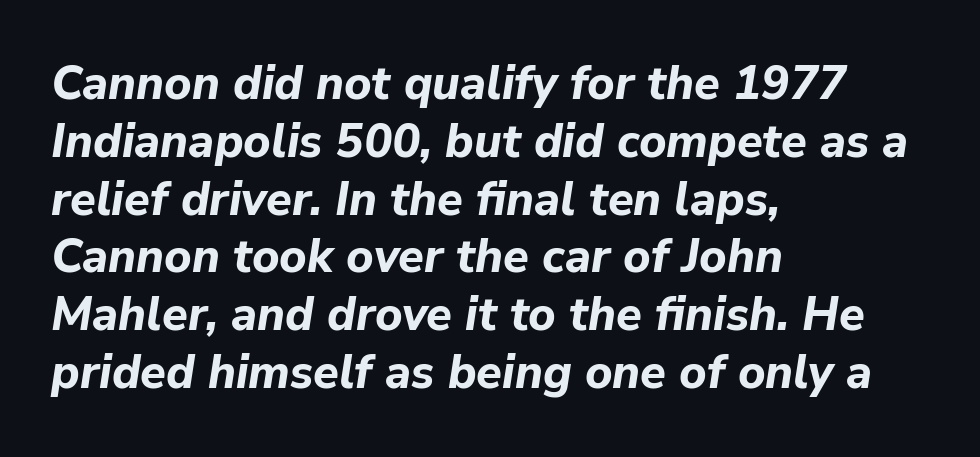
The image shows 47 px bold type, italic (leaning right); set left-aligned, line spacing 1.23x, normal letter spacing, not underlined; low stroke contrast and a medium x-height.
